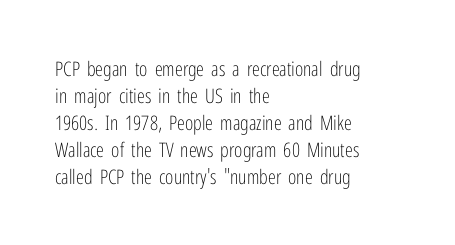
{"italic": "no", "bold": "no", "underline": "no", "align": "left", "line_spacing": "normal", "line_spacing_ratio": 1.35, "letter_spacing": "normal", "letter_spacing_em": 0.0, "glyph_px": 20}
